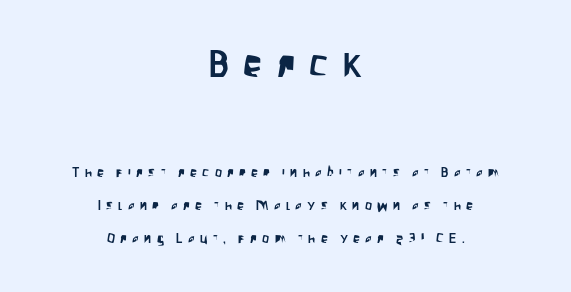
Q: Is the text italic (slanted)? A: No, it is upright.
Q: Is the typeface a serif or a sans-serif typeface? A: Sans-serif.
Q: Is the text underlined? A: No.
Q: How is the paragraph aligned? A: Centered.
Q: Is the spacing between letters normal or unusually wide? A: Unusually wide.
Q: Is the spacing between lines tight, normal or loose? A: Loose.
Q: Which block of text is set in a larger size, the first (top) or the second (bottom)? A: The first (top) one.
Q: Width (condensed, normal, or wide)? A: Condensed.
Q: Stroke contrast? A: Low.
Q: x-height? A: Large.
Q: Monospaced? A: No.
